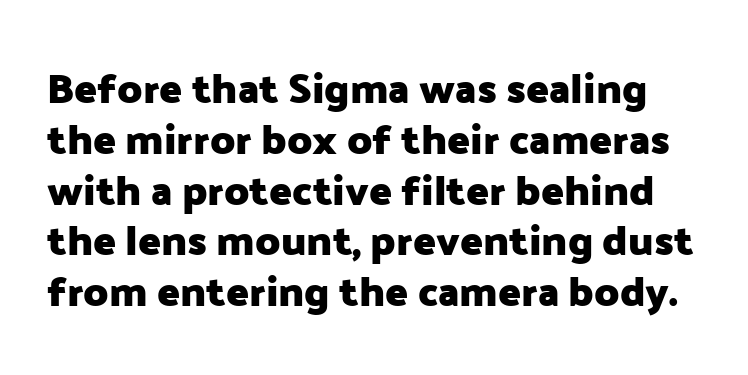
The image shows 42 px heavy sans-serif type, upright; set line spacing 1.21x, normal letter spacing, not underlined; low stroke contrast and a medium x-height.
